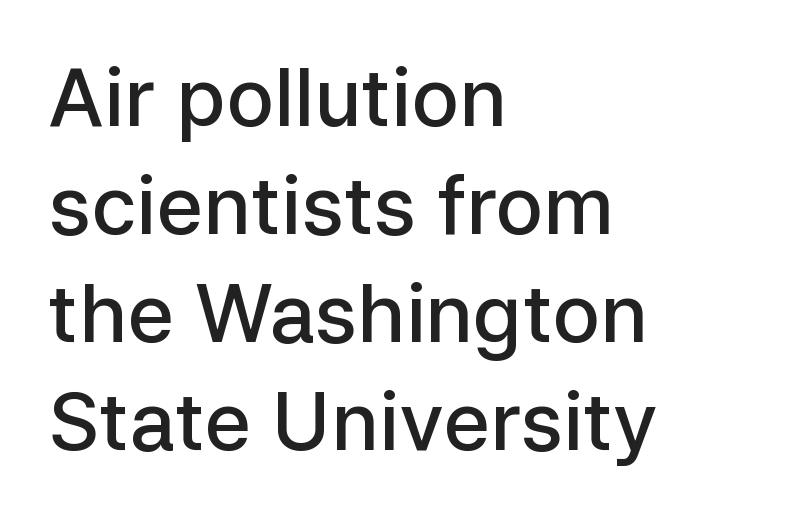
Q: Is the text bold? A: Semi-bold.
Q: Is the text italic (slanted)? A: No, it is upright.
Q: Is the typeface a serif or a sans-serif typeface? A: Sans-serif.
Q: Is the text underlined? A: No.
Q: How is the paragraph aligned? A: Left-aligned.
Q: Is the spacing between letters normal or unusually wide? A: Normal.
Q: Is the spacing between lines tight, normal or loose? A: Normal.
Q: Width (condensed, normal, or wide)? A: Normal.
Q: Stroke contrast? A: Low.
Q: x-height? A: Medium.
Q: Monospaced? A: No.
